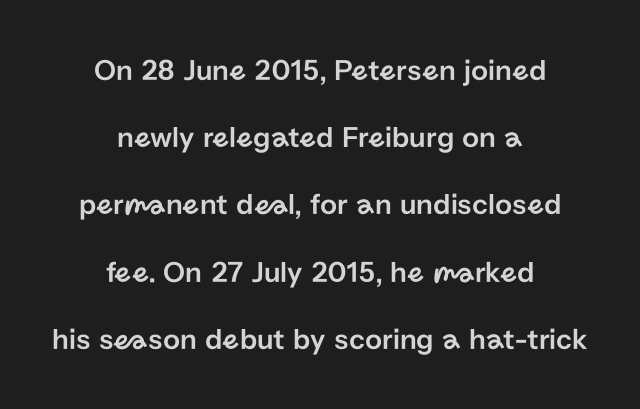
{"serif": "no", "italic": "no", "width": "normal", "stroke_contrast": "low", "x_height": "medium", "monospaced": "no", "underline": "no", "align": "center", "line_spacing": "loose", "line_spacing_ratio": 2.24, "letter_spacing": "normal", "letter_spacing_em": 0.0, "glyph_px": 30}
